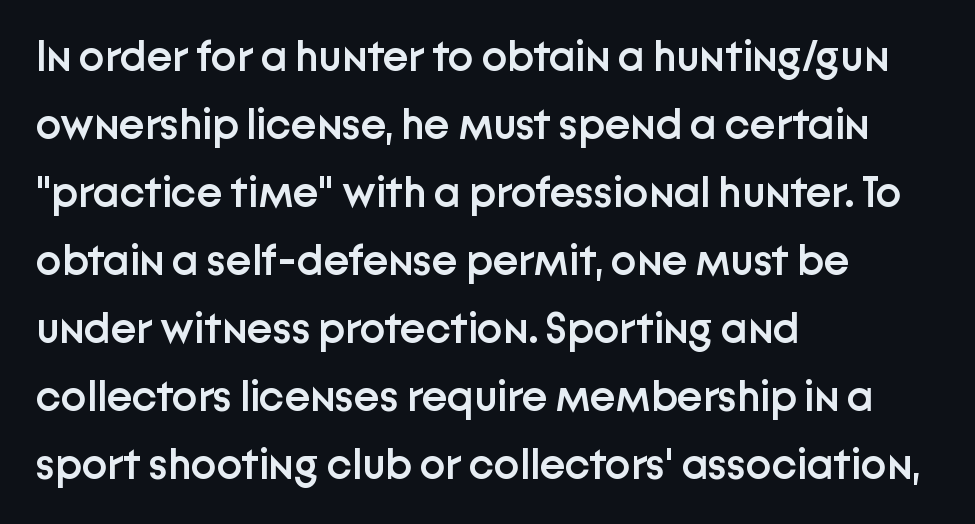
The image shows 43 px semibold sans-serif type, upright; set left-aligned, normal line spacing (1.58x), normal letter spacing, not underlined; low stroke contrast and a medium x-height.
